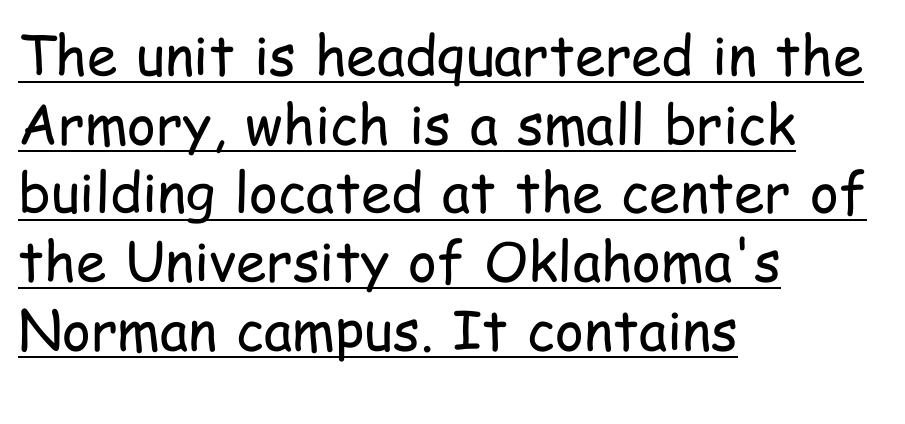
{"serif": "no", "italic": "no", "bold": "no", "weight": "regular", "width": "condensed", "stroke_contrast": "low", "x_height": "medium", "monospaced": "no", "underline": "yes", "align": "left", "line_spacing": "normal", "line_spacing_ratio": 1.25, "letter_spacing": "normal", "letter_spacing_em": 0.0, "glyph_px": 55}
